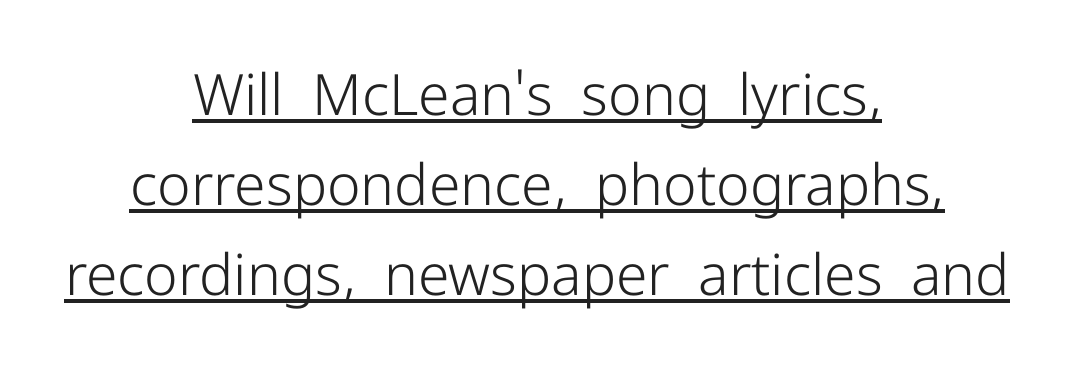
{"serif": "no", "italic": "no", "bold": "no", "weight": "light", "width": "normal", "stroke_contrast": "low", "x_height": "medium", "monospaced": "no", "underline": "yes", "align": "center", "line_spacing": "normal", "line_spacing_ratio": 1.58, "letter_spacing": "normal", "letter_spacing_em": 0.0, "glyph_px": 57}
